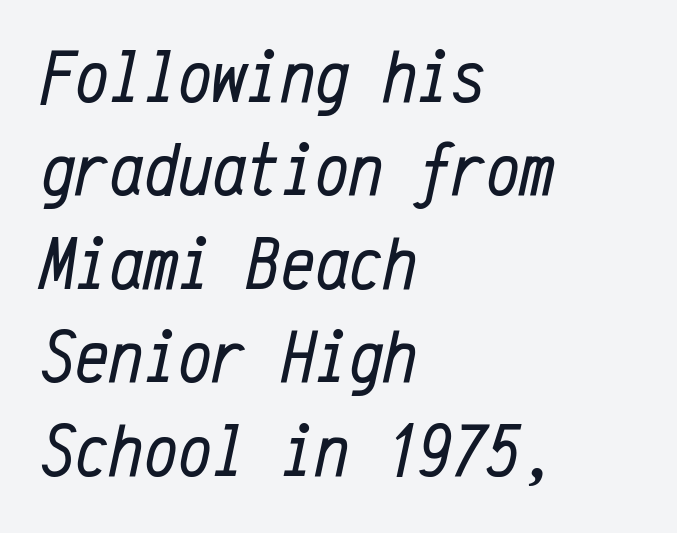
The specimen reads as italic at a glance. The words here are not underlined. The passage is arranged the way most books set body copy — flush left. Here the glyphs are tracked normally, forming tight word shapes. No letter is thick-stroked: the sample isn't bold. Each letter, wide or thin by design, is forced into the same width here.
